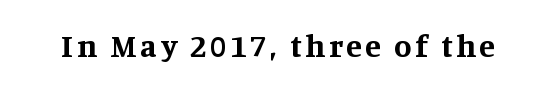
Q: Is the text bold? A: Yes.
Q: Is the text italic (slanted)? A: No, it is upright.
Q: Is the typeface a serif or a sans-serif typeface? A: Serif.
Q: Is the text underlined? A: No.
Q: Width (condensed, normal, or wide)? A: Normal.
Q: Stroke contrast? A: Medium.
Q: x-height? A: Large.
Q: Monospaced? A: No.
